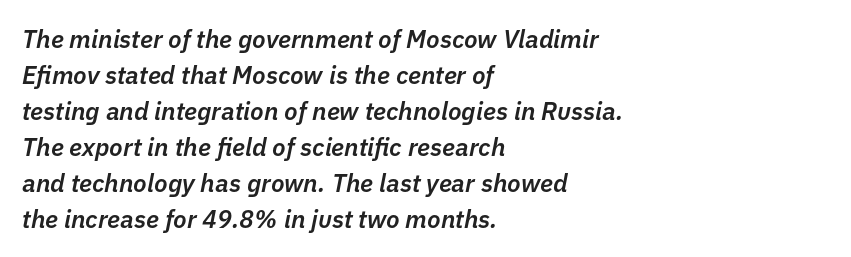
The image shows 25 px text type, italic (leaning right); set left-aligned, normal line spacing (1.44x), normal letter spacing, not underlined.
